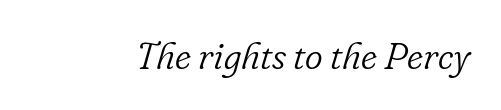
The face used here is seriffed, in the tradition of book romans. Underlining? Definitely not there. Here the glyphs are tracked normally, forming tight word shapes. The specimen reads as italic at a glance. The rendering uses natural spacing where letterforms have individual widths. Counters stay open thanks to moderate or lighter strokes.
